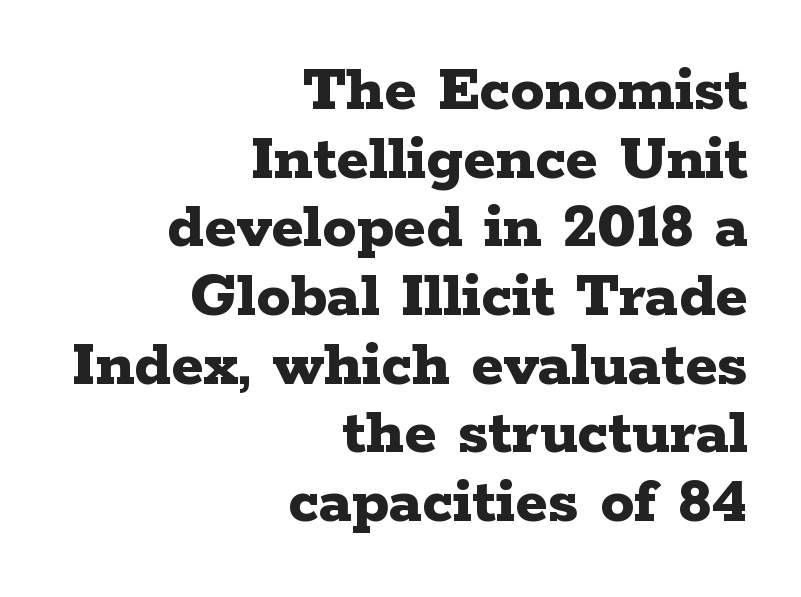
Characters remain perfectly vertical along every line. The glyphs are unaccompanied by any horizontal stroke below them. Caption: bold face, heavy strokes. These lines are rendered in a variable-pitch font. You could barely slide anything between these rows.
